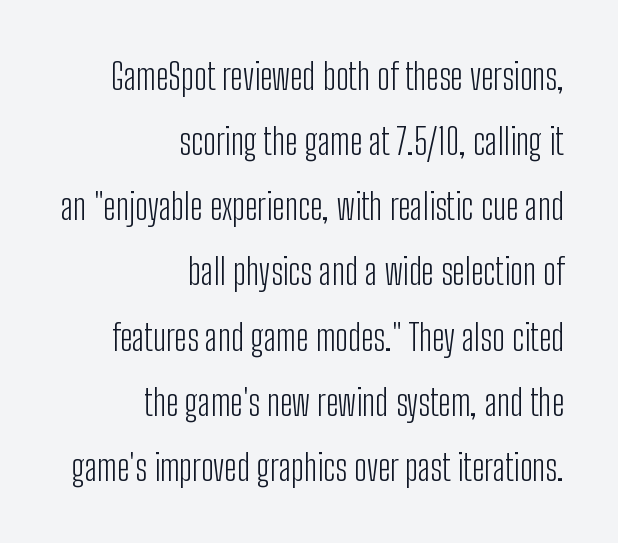
{"serif": "no", "italic": "no", "bold": "no", "weight": "light", "width": "condensed", "stroke_contrast": "low", "x_height": "medium", "monospaced": "no", "underline": "no", "align": "right", "line_spacing_ratio": 1.81, "letter_spacing": "normal", "letter_spacing_em": 0.0, "glyph_px": 36}
